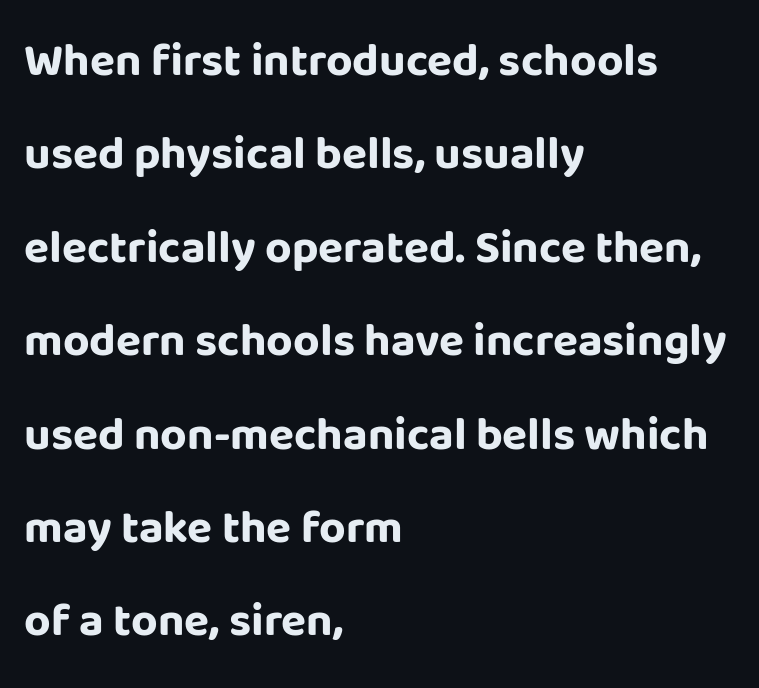
The image shows 46 px bold sans-serif type, upright; set left-aligned, loose line spacing (2.03x), normal letter spacing, not underlined; low stroke contrast and a large x-height.
